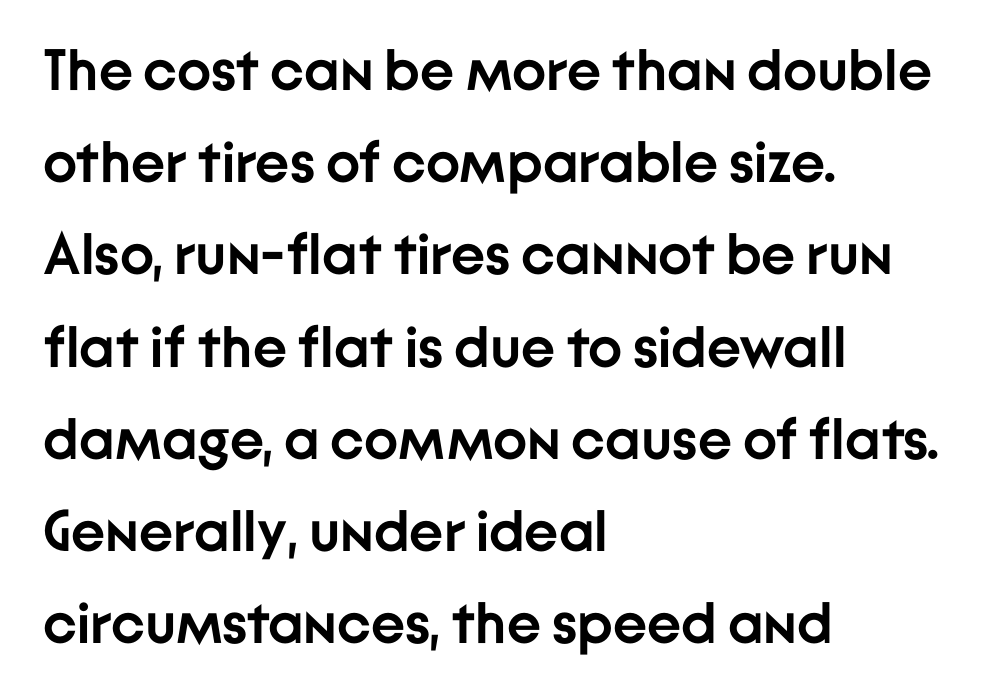
{"serif": "no", "italic": "no", "bold": "yes", "weight": "semibold", "width": "normal", "stroke_contrast": "low", "x_height": "medium", "monospaced": "no", "underline": "no", "align": "left", "line_spacing": "normal", "line_spacing_ratio": 1.59, "letter_spacing": "normal", "letter_spacing_em": 0.0, "glyph_px": 58}
